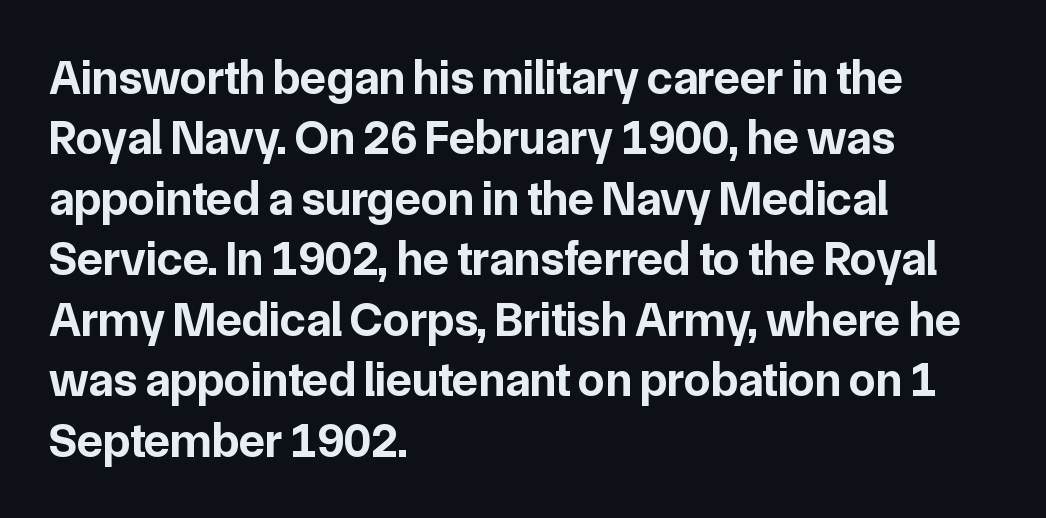
Q: Is the text bold? A: Yes.
Q: Is the text italic (slanted)? A: No, it is upright.
Q: Is the typeface a serif or a sans-serif typeface? A: Sans-serif.
Q: Is the text underlined? A: No.
Q: How is the paragraph aligned? A: Left-aligned.
Q: Is the spacing between letters normal or unusually wide? A: Normal.
Q: Is the spacing between lines tight, normal or loose? A: Normal.
Q: Width (condensed, normal, or wide)? A: Normal.
Q: Stroke contrast? A: Low.
Q: x-height? A: Medium.
Q: Monospaced? A: No.
